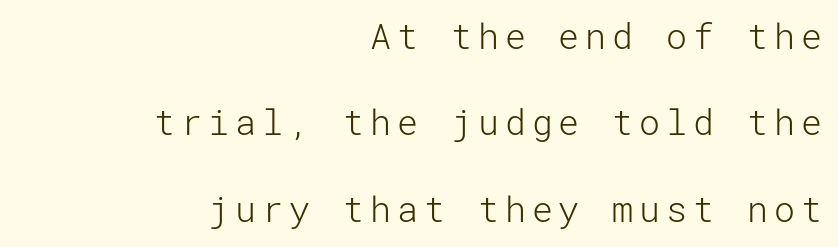
{"serif": "no", "italic": "no", "bold": "no", "weight": "light", "width": "normal", "stroke_contrast": "low", "x_height": "medium", "underline": "no", "align": "right", "line_spacing": "loose", "line_spacing_ratio": 2.47, "glyph_px": 35}
